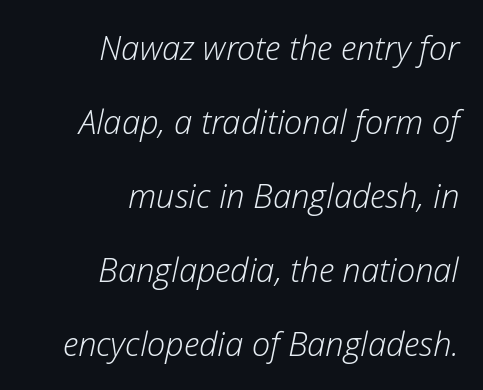
{"italic": "yes", "lean": "right", "slant_degrees": 12, "bold": "no", "weight": "light", "width": "normal", "stroke_contrast": "low", "x_height": "medium", "monospaced": "no", "underline": "no", "align": "right", "line_spacing": "loose", "line_spacing_ratio": 2.24, "letter_spacing": "normal", "letter_spacing_em": 0.0, "glyph_px": 33}
